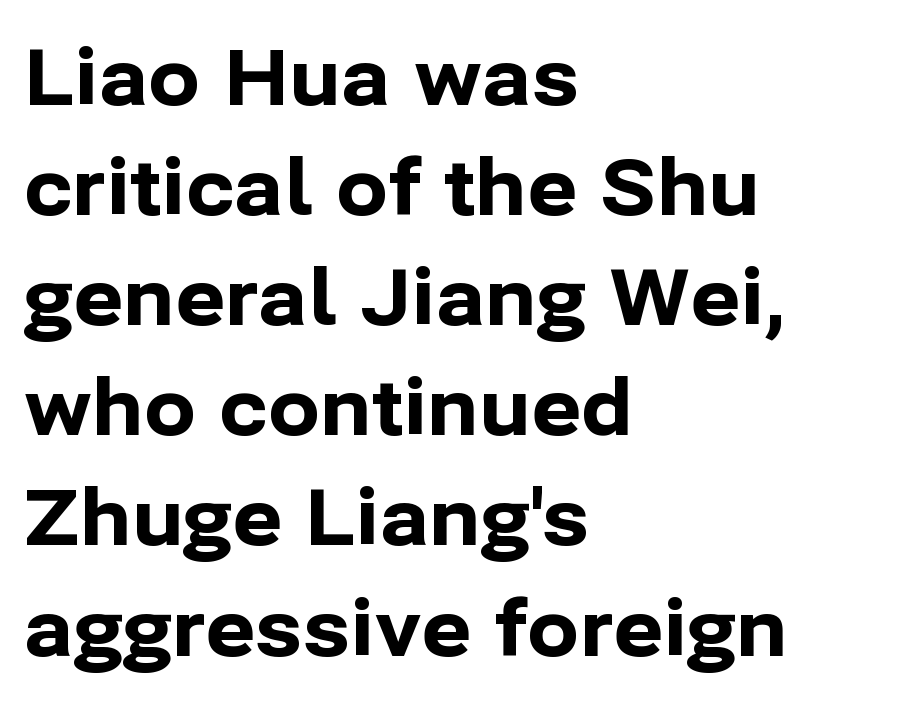
{"serif": "no", "italic": "no", "bold": "yes", "weight": "bold", "width": "normal", "stroke_contrast": "low", "x_height": "medium", "monospaced": "no", "underline": "no", "align": "left", "line_spacing": "normal", "line_spacing_ratio": 1.43, "letter_spacing": "normal", "letter_spacing_em": 0.0, "glyph_px": 77}
